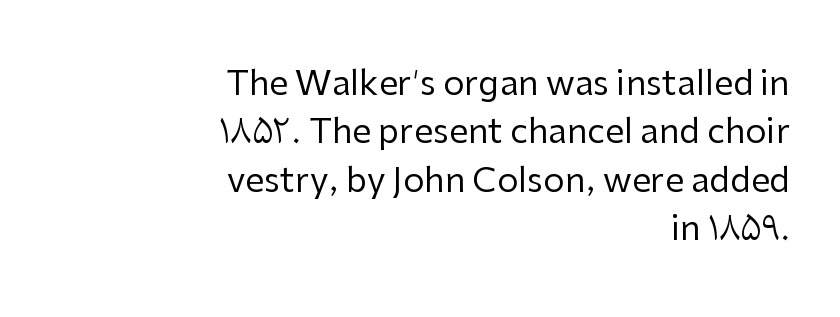
The image shows 34 px regular-weight sans-serif type, upright; set right-aligned, normal line spacing (1.42x), normal letter spacing, not underlined; low stroke contrast and a medium x-height.
